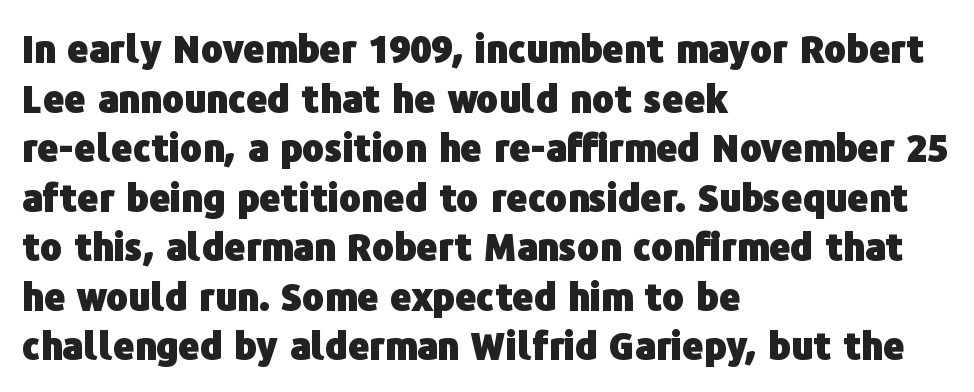
The image shows 37 px heavy sans-serif type, upright; set left-aligned, normal line spacing (1.34x), normal letter spacing, not underlined; low stroke contrast and a medium x-height.
